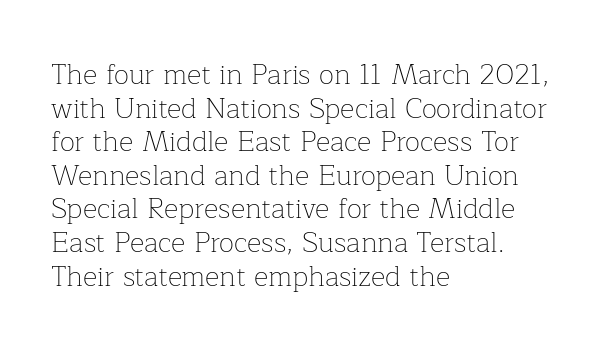
Honestly, there is no underline to notice here at all. Looks like regular typesetting: each glyph gets only the width it needs. If you drew a ruler down the left edge, every line would touch it. Stems and bowls with no extra thickness — not bold.
